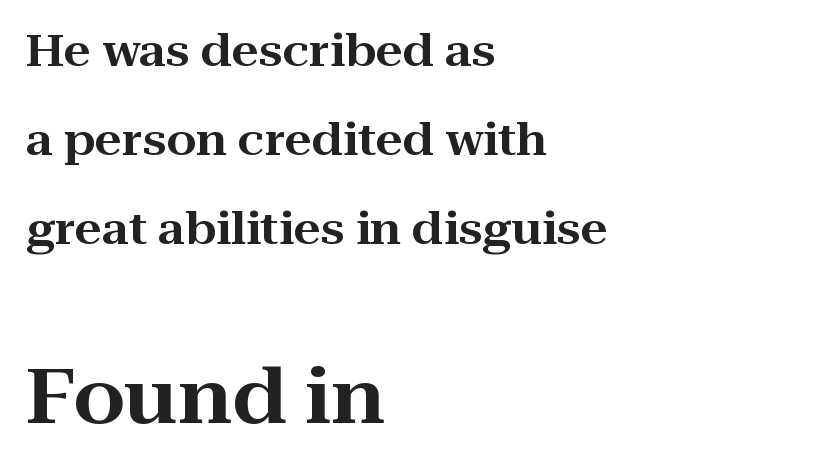
The image shows 75 px wide serif type, upright; set left-aligned, loose line spacing (2.07x), normal letter spacing, not underlined; the second (bottom) block is 1.74x larger; high stroke contrast and a medium x-height.
